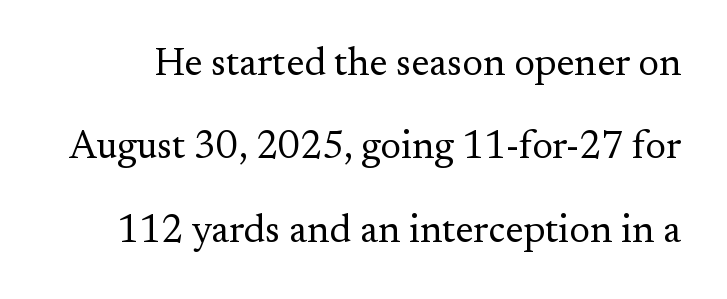
Think standard paragraph weight, or any step lighter than that. Nobody touched the tracking dial on this one. If you measured baseline to baseline, you'd find a long distance. Quick note: underline off. Type style note: has serifs. Character widths vary here, with narrow letters taking less room than wide ones.
